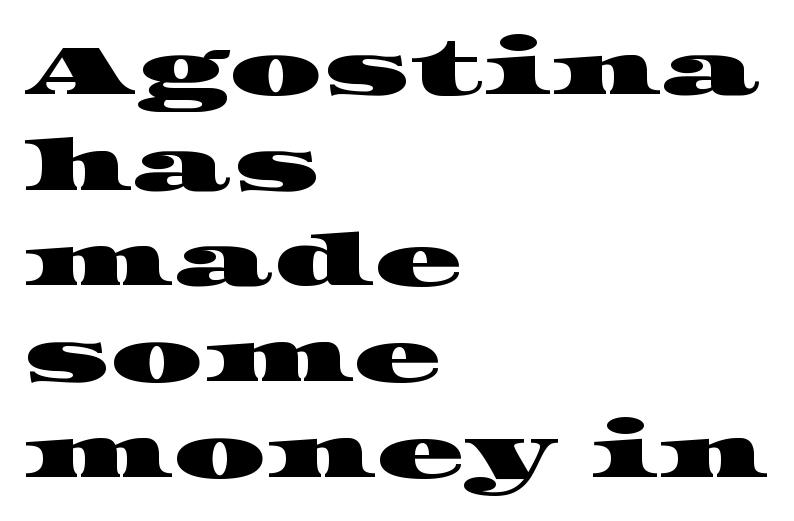
Q: Is the typeface a serif or a sans-serif typeface? A: Serif.
Q: Is the text underlined? A: No.
Q: How is the paragraph aligned? A: Left-aligned.
Q: Is the spacing between letters normal or unusually wide? A: Normal.
Q: Is the spacing between lines tight, normal or loose? A: Normal.
Q: Width (condensed, normal, or wide)? A: Wide.
Q: Stroke contrast? A: High.
Q: x-height? A: Large.
Q: Monospaced? A: No.
